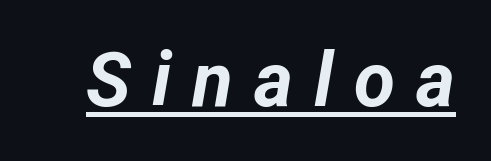
The image shows 75 px bold type, italic (leaning right); set unusually wide letter spacing (+0.28 em), underlined; low stroke contrast and a medium x-height.
